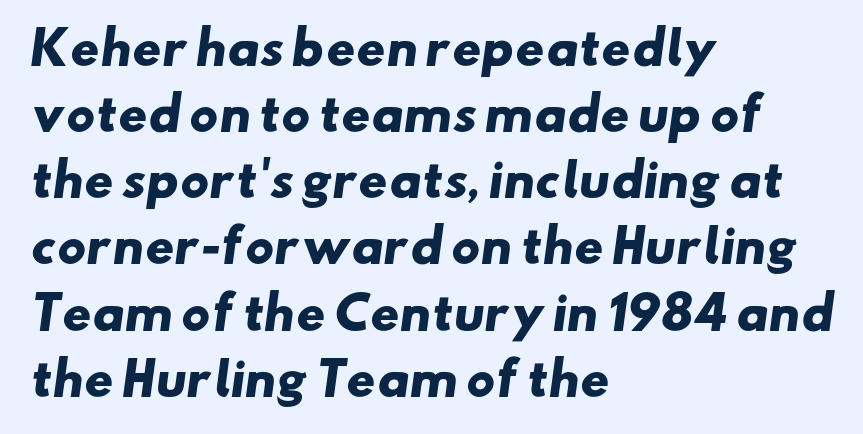
Q: Is the text bold? A: Yes.
Q: Is the typeface a serif or a sans-serif typeface? A: Sans-serif.
Q: Is the text underlined? A: No.
Q: How is the paragraph aligned? A: Left-aligned.
Q: Is the spacing between letters normal or unusually wide? A: Normal.
Q: Is the spacing between lines tight, normal or loose? A: Normal.
Q: Width (condensed, normal, or wide)? A: Wide.
Q: Stroke contrast? A: Low.
Q: x-height? A: Small.
Q: Monospaced? A: No.
